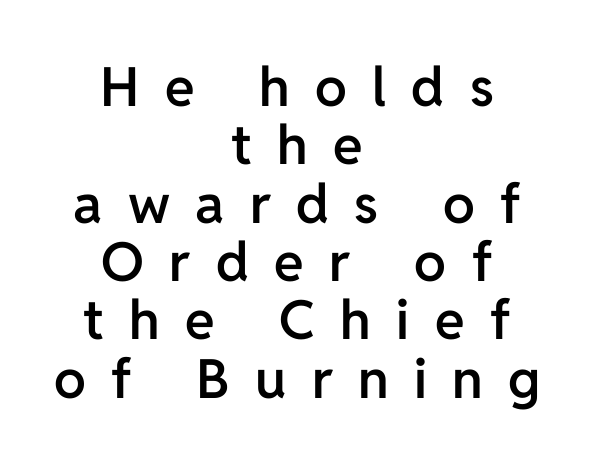
The image shows 54 px semibold sans-serif type, upright; set centered, tight line spacing (1.08x), unusually wide letter spacing (+0.47 em), not underlined; low stroke contrast and a medium x-height.
